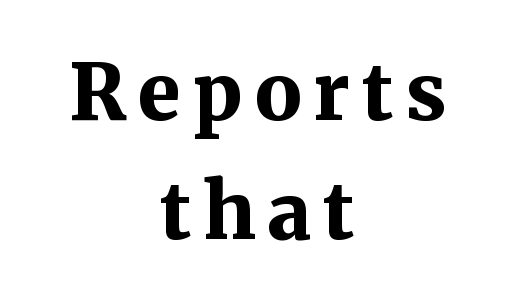
The image shows 78 px bold serif type, upright; set centered, normal line spacing (1.53x), not underlined; medium stroke contrast and a medium x-height.
